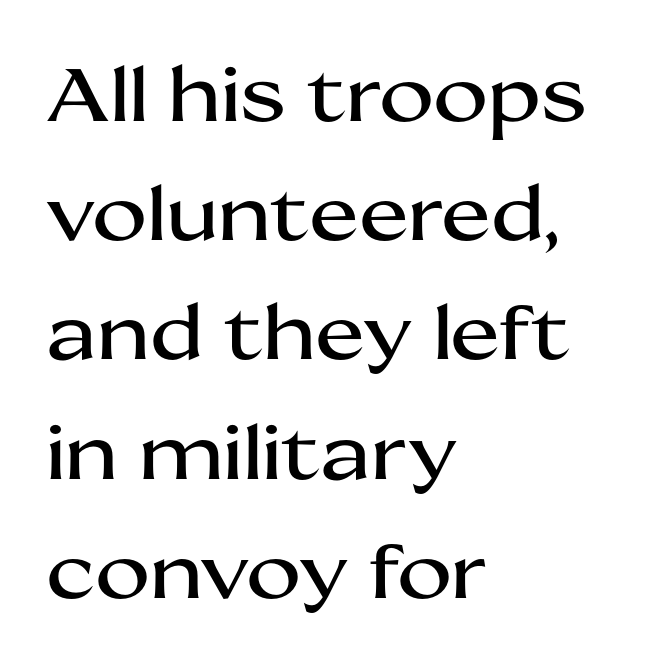
Evenly set lines give the paragraph a standard silhouette. A bare baseline throughout the passage. Left-aligned paragraph, ragged on the right.
